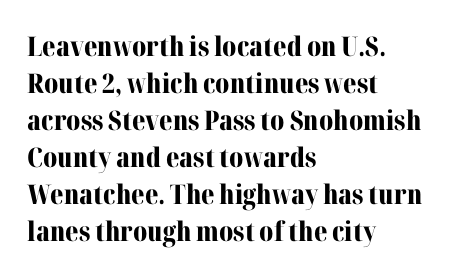
Every character sits straight up, as roman type does. Words appear dense and cohesive because spacing is normal. On the weight axis this lands at bold, roughly 700. In terms of leading, this rendering sits right in the middle.
